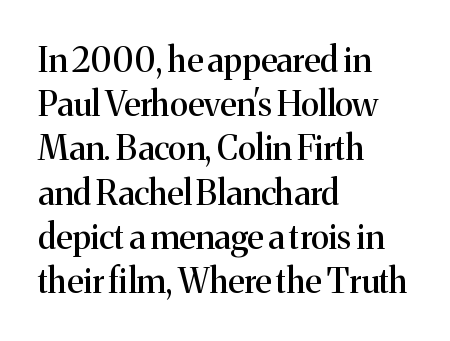
Q: Is the text italic (slanted)? A: No, it is upright.
Q: Is the typeface a serif or a sans-serif typeface? A: Serif.
Q: Is the text underlined? A: No.
Q: How is the paragraph aligned? A: Left-aligned.
Q: Is the spacing between letters normal or unusually wide? A: Normal.
Q: Is the spacing between lines tight, normal or loose? A: Normal.
Q: Width (condensed, normal, or wide)? A: Normal.
Q: Stroke contrast? A: Medium.
Q: x-height? A: Medium.
Q: Monospaced? A: No.
